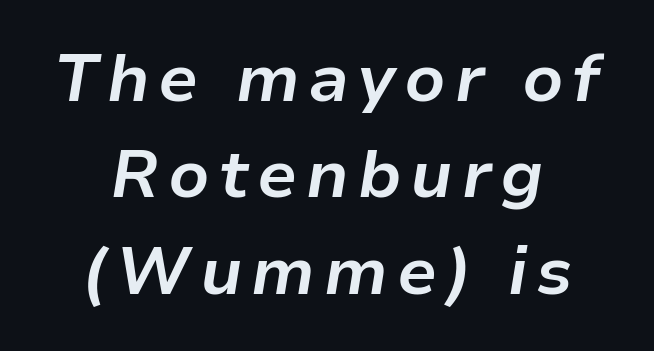
Q: Is the text bold? A: Yes.
Q: Is the text italic (slanted)? A: Yes, it leans right by about 9 degrees.
Q: Is the text underlined? A: No.
Q: How is the paragraph aligned? A: Centered.
Q: Is the spacing between lines tight, normal or loose? A: Normal.
Q: Width (condensed, normal, or wide)? A: Normal.
Q: Stroke contrast? A: Low.
Q: x-height? A: Medium.
Q: Monospaced? A: No.
